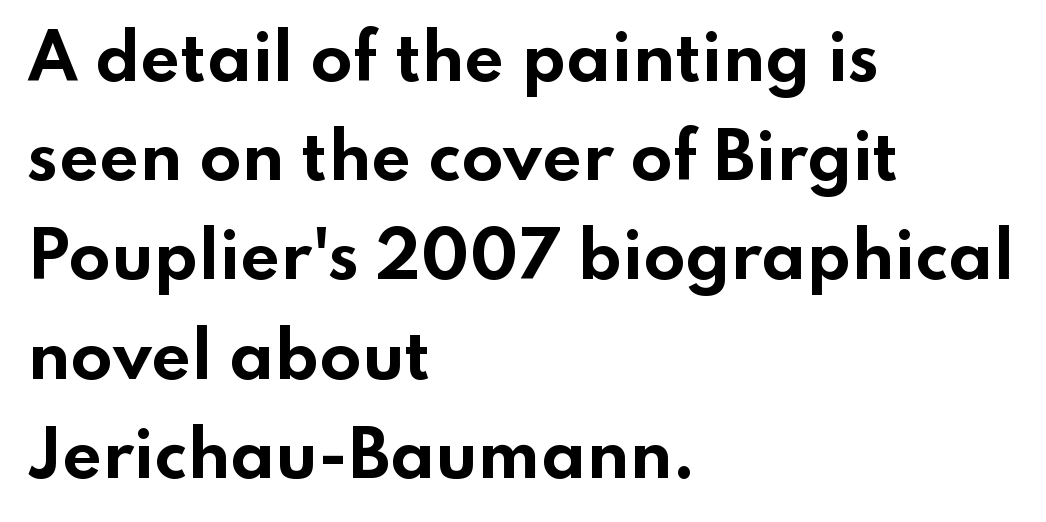
Q: Is the text bold? A: Yes.
Q: Is the text italic (slanted)? A: No, it is upright.
Q: Is the typeface a serif or a sans-serif typeface? A: Sans-serif.
Q: Is the text underlined? A: No.
Q: How is the paragraph aligned? A: Left-aligned.
Q: Is the spacing between letters normal or unusually wide? A: Normal.
Q: Is the spacing between lines tight, normal or loose? A: Normal.
Q: Width (condensed, normal, or wide)? A: Wide.
Q: Stroke contrast? A: Low.
Q: x-height? A: Small.
Q: Monospaced? A: No.
